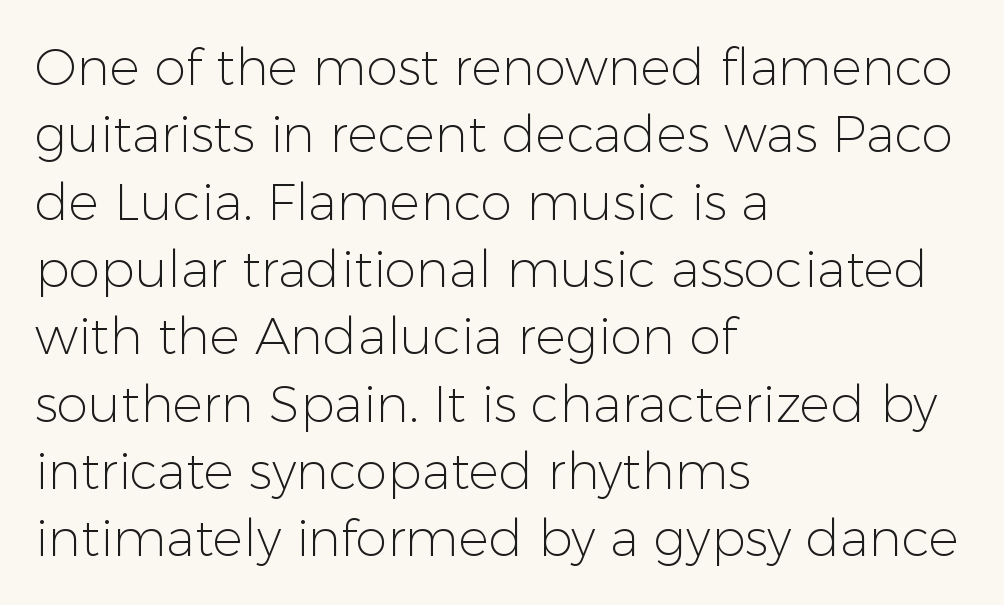
The image shows 51 px light sans-serif type, upright; set left-aligned, normal line spacing (1.32x), normal letter spacing, not underlined; low stroke contrast and a medium x-height.
